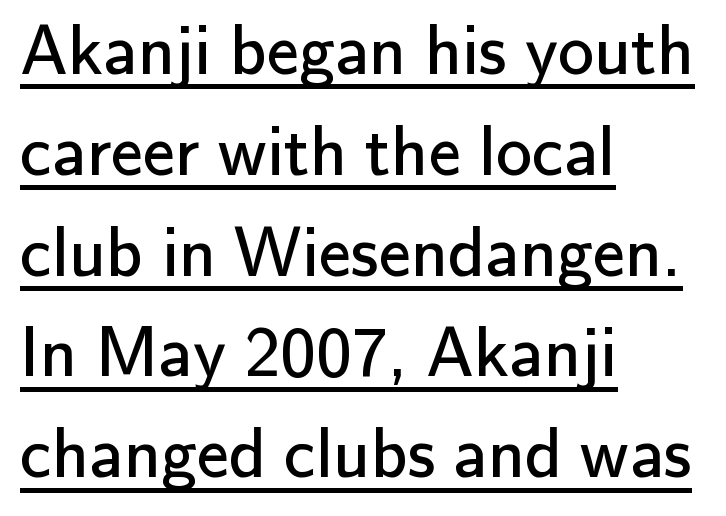
This block has exactly the height ordinary leading produces. The lines in this sample share a left origin and differ only in where they stop. The face used here is a sans, in the tradition of grotesques and geometrics. Stroke thickness stays within the range of a standard reading face or lighter. Tracking value appears to be zero — textbook default spacing. Does the lettering tilt? It doesn't — this is upright.
